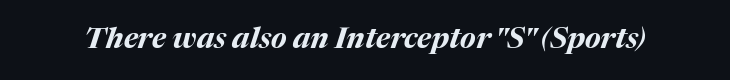
Q: Is the text bold? A: Yes.
Q: Is the text italic (slanted)? A: Yes, it leans right by about 17 degrees.
Q: Is the text underlined? A: No.
Q: Is the spacing between letters normal or unusually wide? A: Normal.
Q: Width (condensed, normal, or wide)? A: Normal.
Q: Stroke contrast? A: Medium.
Q: x-height? A: Medium.
Q: Monospaced? A: No.
